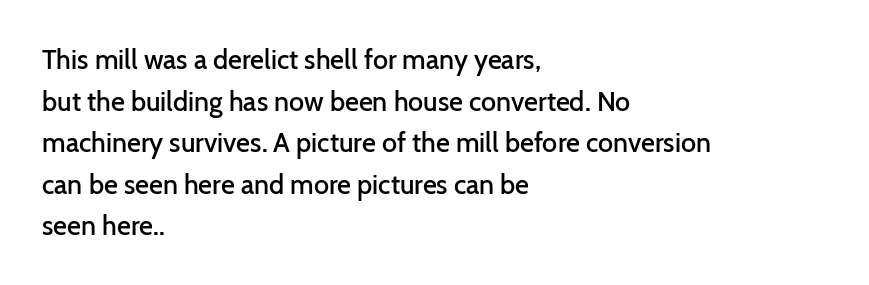
The foot of each line stays bare and open. Teacher's note: observe the even left margin — that is flush-left alignment. Summary of vertical rhythm: regular, with standard interline spacing. The typesetting leans somewhat heavy: a semibold. The lettering stays uniformly vertical, giving the passage a roman look.
